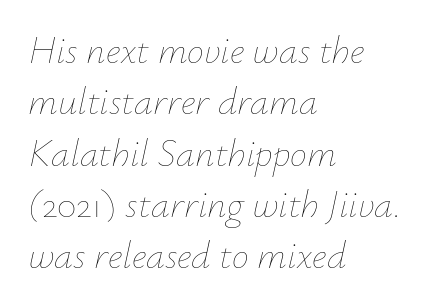
Q: Is the text bold? A: No.
Q: Is the text italic (slanted)? A: Yes, it leans right by about 12 degrees.
Q: Is the text underlined? A: No.
Q: How is the paragraph aligned? A: Left-aligned.
Q: Is the spacing between letters normal or unusually wide? A: Normal.
Q: Is the spacing between lines tight, normal or loose? A: Normal.
Q: Width (condensed, normal, or wide)? A: Normal.
Q: Stroke contrast? A: Low.
Q: x-height? A: Small.
Q: Monospaced? A: No.
